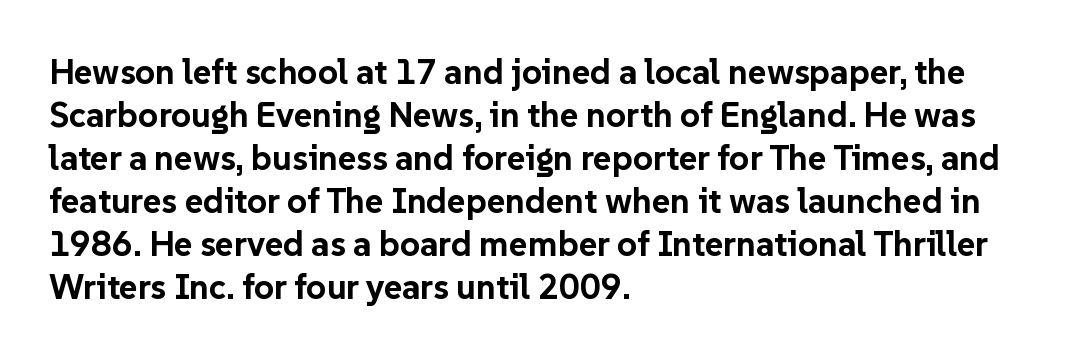
Reading down the block, your eye returns to a fixed left position each line. When letters stand straight like this, we call the style roman or upright. Each row of text sits above clean, open space. Grotesque or geometric, the face here clearly has no serifs. No extra tracking has been applied to these lines.
